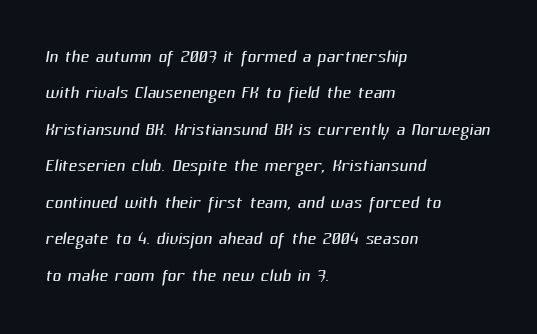
The passage is arranged the way most books set body copy — flush left. Words float on clear page, feet unadorned. No heavy texture on the line: the type isn't bold. If you measured baseline to baseline, you'd find a middling distance. Spacing between characters is what you'd get straight out of the box.
